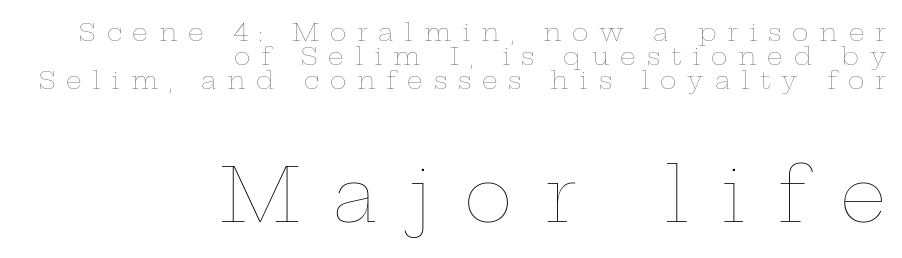
The passage shown is not underscored anywhere. If you squint, the bottom block still reads clearly — it's the larger of the two. Does the lettering tilt? It doesn't — this is upright. Leading: reduced. Tracking here is generous; glyphs stand well apart from one another.
